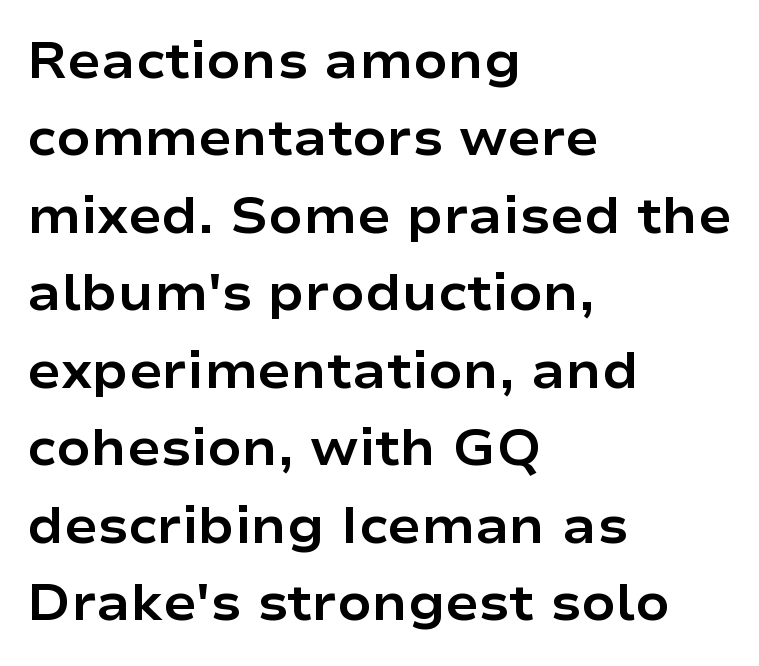
{"serif": "no", "italic": "no", "bold": "yes", "weight": "bold", "width": "wide", "stroke_contrast": "low", "x_height": "medium", "monospaced": "no", "underline": "no", "align": "left", "line_spacing": "normal", "line_spacing_ratio": 1.55, "letter_spacing": "normal", "letter_spacing_em": 0.0, "glyph_px": 50}
